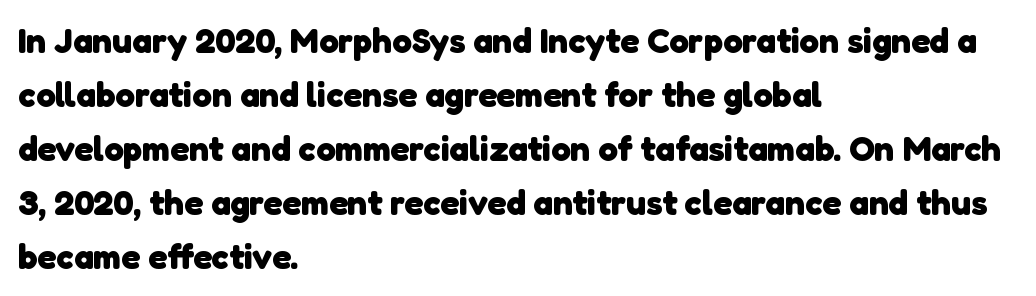
The image shows 35 px heavy sans-serif type; set left-aligned, normal line spacing (1.54x), normal letter spacing, not underlined; low stroke contrast and a medium x-height.
